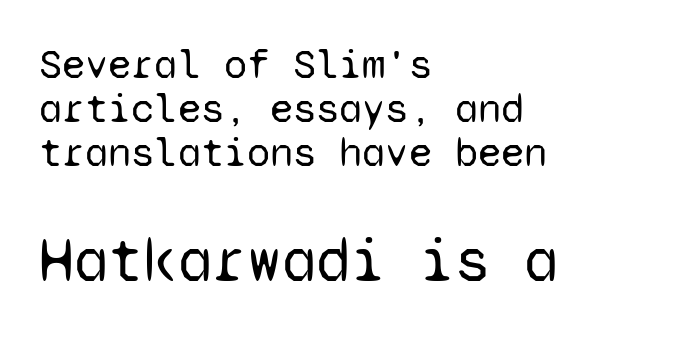
Q: Is the text bold? A: No.
Q: Is the text italic (slanted)? A: No, it is upright.
Q: Is the typeface a serif or a sans-serif typeface? A: Sans-serif.
Q: Is the text underlined? A: No.
Q: How is the paragraph aligned? A: Left-aligned.
Q: Is the spacing between letters normal or unusually wide? A: Normal.
Q: Is the spacing between lines tight, normal or loose? A: Tight.
Q: Which block of text is set in a larger size, the first (top) or the second (bottom)? A: The second (bottom) one.
Q: Width (condensed, normal, or wide)? A: Normal.
Q: Stroke contrast? A: Low.
Q: x-height? A: Medium.
Q: Monospaced? A: Yes.
